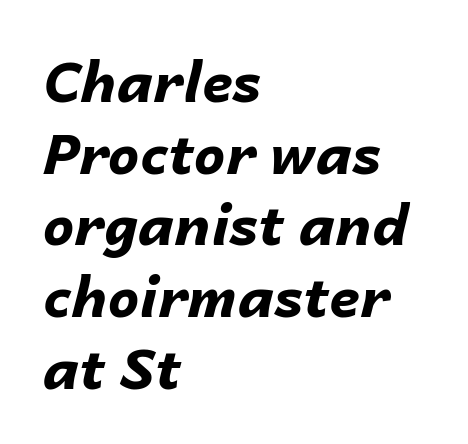
The image shows 56 px bold type, italic (leaning right); set left-aligned, normal line spacing (1.28x), normal letter spacing, not underlined; low stroke contrast and a medium x-height.
